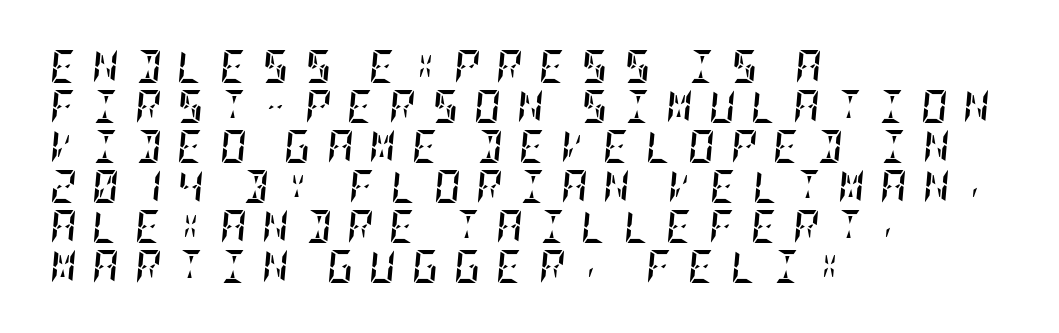
This rendering uses left alignment, leaving the right contour irregular. Yep, that's italic — everything's leaning. The tracking reads as deliberately expanded to a designer's eye. Only glyphs here, with clear space below each row. Typographic density is high because the face is bold.
